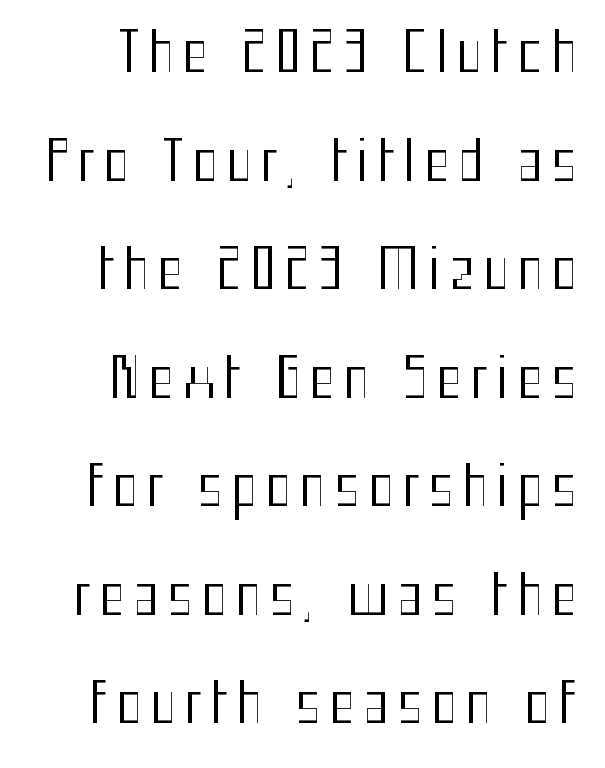
Q: Is the text bold? A: No.
Q: Is the text italic (slanted)? A: No, it is upright.
Q: Is the typeface a serif or a sans-serif typeface? A: Sans-serif.
Q: Is the text underlined? A: No.
Q: Is the spacing between lines tight, normal or loose? A: Loose.
Q: Width (condensed, normal, or wide)? A: Condensed.
Q: Stroke contrast? A: Medium.
Q: x-height? A: Medium.
Q: Monospaced? A: No.
